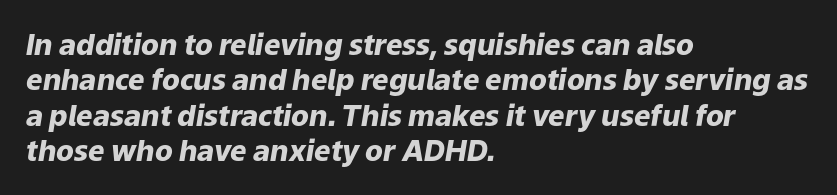
Q: Is the text bold? A: Yes.
Q: Is the text italic (slanted)? A: Yes, it leans right by about 9 degrees.
Q: Is the text underlined? A: No.
Q: How is the paragraph aligned? A: Left-aligned.
Q: Is the spacing between letters normal or unusually wide? A: Normal.
Q: Width (condensed, normal, or wide)? A: Normal.
Q: Stroke contrast? A: Low.
Q: x-height? A: Medium.
Q: Monospaced? A: No.
